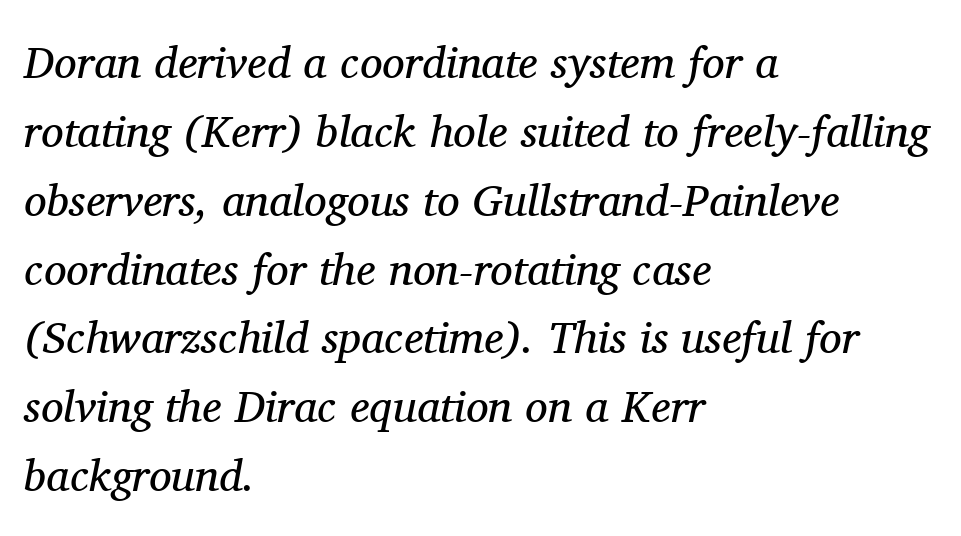
The image shows 45 px regular-weight serif type, italic (leaning right); set left-aligned, normal line spacing (1.53x), normal letter spacing, not underlined; medium stroke contrast and a medium x-height.
